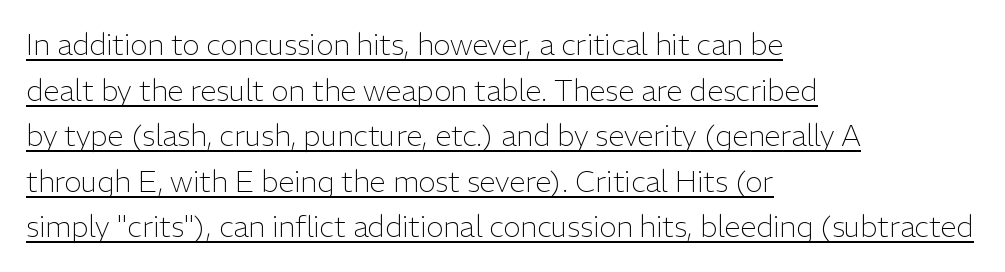
The image shows 29 px light sans-serif type, upright; set left-aligned, normal line spacing (1.57x), normal letter spacing, underlined; low stroke contrast and a medium x-height.
